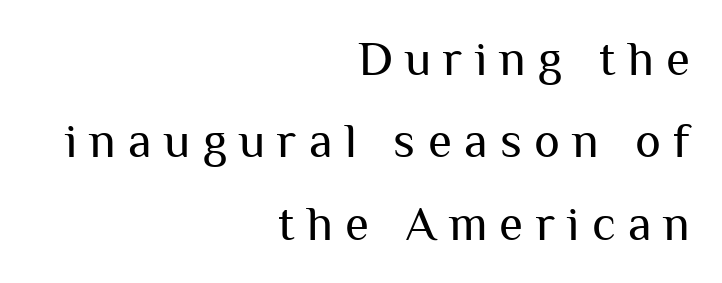
Q: Is the text bold? A: No.
Q: Is the text italic (slanted)? A: No, it is upright.
Q: Is the typeface a serif or a sans-serif typeface? A: Sans-serif.
Q: Is the text underlined? A: No.
Q: How is the paragraph aligned? A: Right-aligned.
Q: Is the spacing between letters normal or unusually wide? A: Unusually wide.
Q: Is the spacing between lines tight, normal or loose? A: Normal.
Q: Width (condensed, normal, or wide)? A: Normal.
Q: Stroke contrast? A: Medium.
Q: x-height? A: Medium.
Q: Monospaced? A: No.
